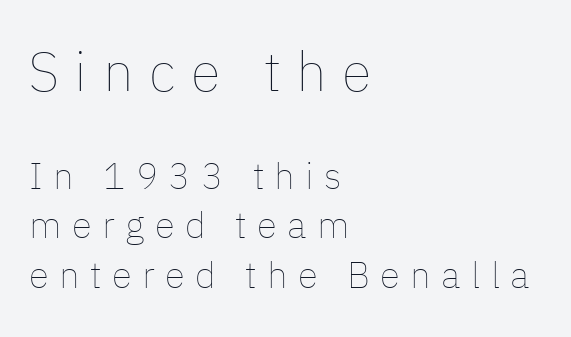
{"italic": "no", "bold": "no", "weight": "thin", "width": "normal", "stroke_contrast": "low", "x_height": "medium", "monospaced": "no", "underline": "no", "align": "left", "line_spacing": "normal", "line_spacing_ratio": 1.34, "letter_spacing": "wide", "letter_spacing_em": 0.28, "larger_block": "first", "size_ratio": 1.49, "glyph_px": 55}
